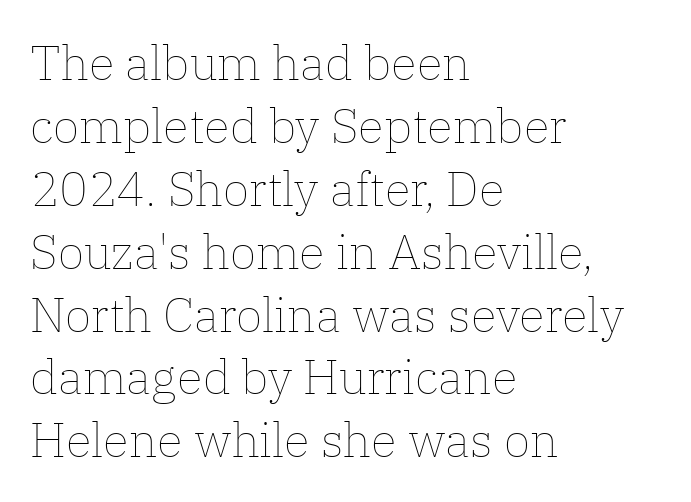
Q: Is the text bold? A: No.
Q: Is the text italic (slanted)? A: No, it is upright.
Q: Is the text underlined? A: No.
Q: How is the paragraph aligned? A: Left-aligned.
Q: Is the spacing between letters normal or unusually wide? A: Normal.
Q: Is the spacing between lines tight, normal or loose? A: Normal.
Q: Width (condensed, normal, or wide)? A: Normal.
Q: Stroke contrast? A: Low.
Q: x-height? A: Medium.
Q: Monospaced? A: No.
